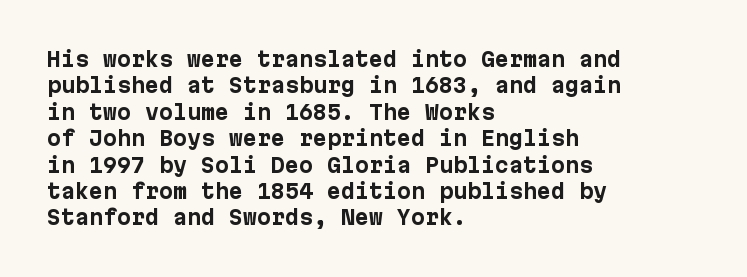
Q: Is the text bold? A: Yes.
Q: Is the text italic (slanted)? A: No, it is upright.
Q: Is the text underlined? A: No.
Q: How is the paragraph aligned? A: Left-aligned.
Q: Is the spacing between letters normal or unusually wide? A: Normal.
Q: Is the spacing between lines tight, normal or loose? A: Normal.
